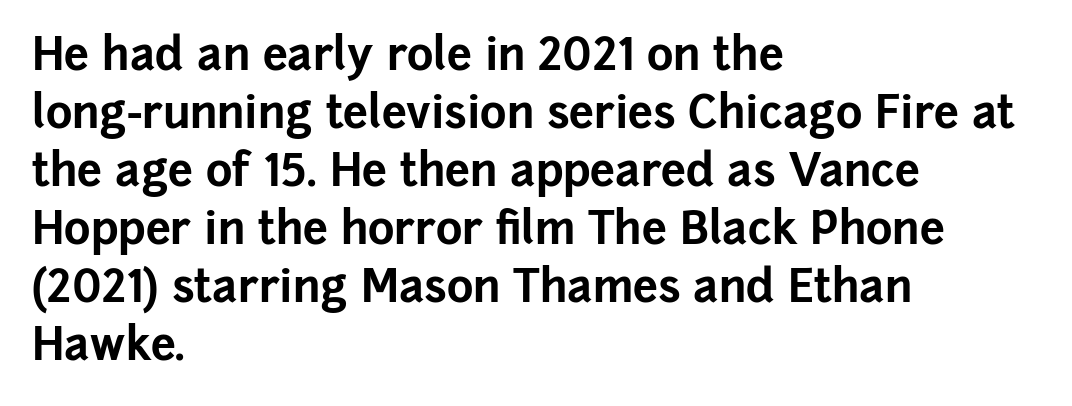
{"serif": "no", "italic": "no", "bold": "yes", "weight": "bold", "width": "normal", "stroke_contrast": "low", "x_height": "medium", "monospaced": "no", "underline": "no", "align": "left", "line_spacing": "normal", "line_spacing_ratio": 1.29, "letter_spacing": "normal", "letter_spacing_em": 0.0, "glyph_px": 45}
